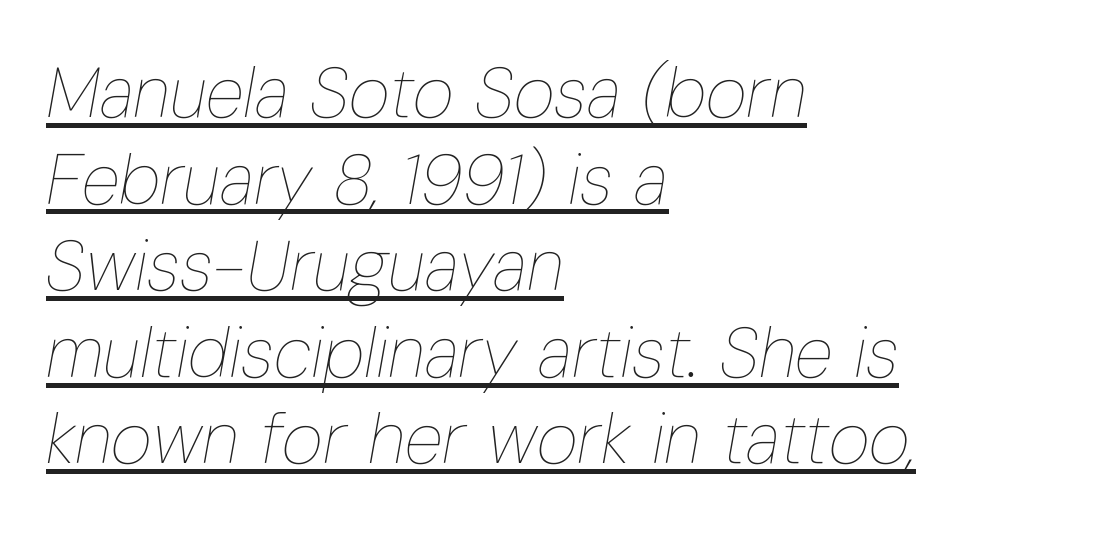
The image shows 71 px thin, condensed type, italic (leaning right); set left-aligned, line spacing 1.22x, normal letter spacing, underlined; low stroke contrast and a medium x-height.
